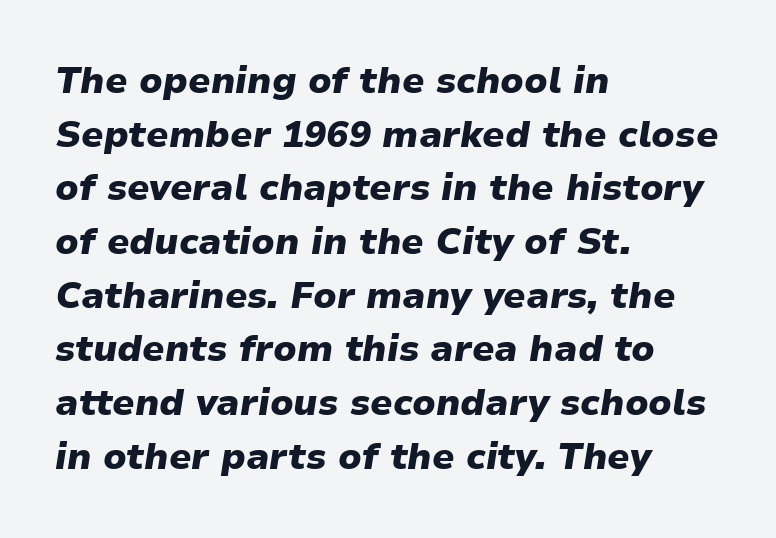
Q: Is the text bold? A: Yes.
Q: Is the text italic (slanted)? A: Yes, it leans right by about 9 degrees.
Q: Is the text underlined? A: No.
Q: How is the paragraph aligned? A: Left-aligned.
Q: Is the spacing between letters normal or unusually wide? A: Normal.
Q: Is the spacing between lines tight, normal or loose? A: Normal.
Q: Width (condensed, normal, or wide)? A: Normal.
Q: Stroke contrast? A: Low.
Q: x-height? A: Medium.
Q: Monospaced? A: No.
